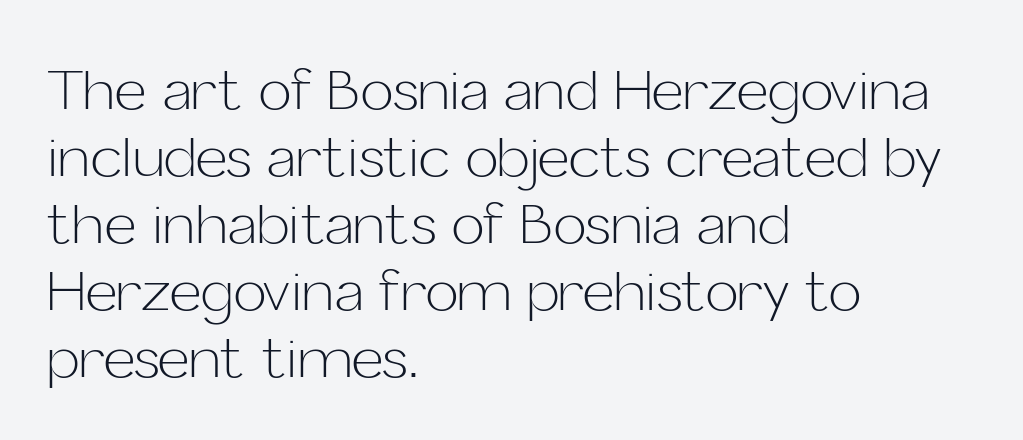
Q: Is the text bold? A: No.
Q: Is the text italic (slanted)? A: No, it is upright.
Q: Is the typeface a serif or a sans-serif typeface? A: Sans-serif.
Q: Is the text underlined? A: No.
Q: How is the paragraph aligned? A: Left-aligned.
Q: Is the spacing between letters normal or unusually wide? A: Normal.
Q: Width (condensed, normal, or wide)? A: Normal.
Q: Stroke contrast? A: Low.
Q: x-height? A: Medium.
Q: Monospaced? A: No.
